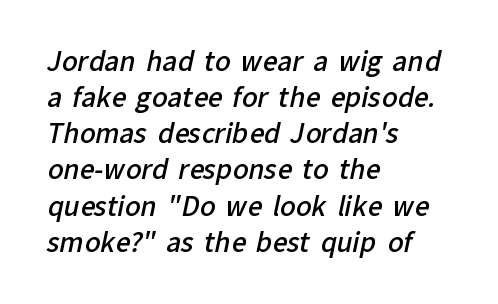
Q: Is the text bold? A: Semi-bold.
Q: Is the text underlined? A: No.
Q: How is the paragraph aligned? A: Left-aligned.
Q: Is the spacing between letters normal or unusually wide? A: Normal.
Q: Is the spacing between lines tight, normal or loose? A: Normal.
